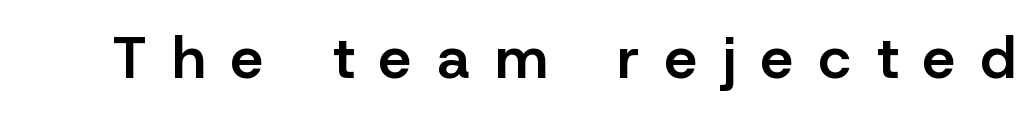
The zone under the glyphs is completely vacant. These lines have a slow, spaced-out rhythm from letter to letter. The designer went with a sans here, leaving each stem footless. The type sits square on the baseline with zero lean. Heft: intermediate — a semibold.
